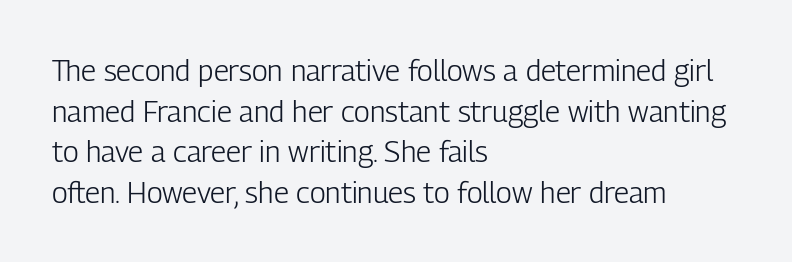
This sample is left-justified, so line endings fall wherever the words run out. On a weight scale, this lands at 450 or below. A typesetter would call this proportional, since set widths differ per character. The lettering holds an erect, upright posture throughout.
